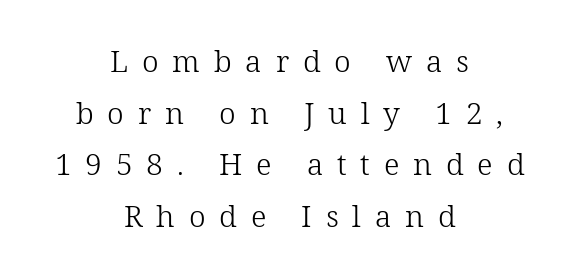
The font's upright variant was chosen for this text. Each letter keeps its own natural width here, so spacing adapts to shape. The rag falls on both sides of this text block equally. The type is letterspaced generously, with wide tracking.
